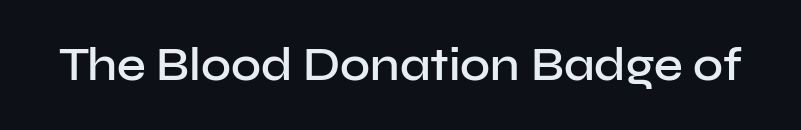
Are there feet on the stems? There aren't — it's a sans. The passage shown is not underscored anywhere. This sample uses an upright cut, with every glyph sitting square on the baseline. Proportional: the letters do not fall into vertical columns. A typesetter would call this zero additional tracking.
